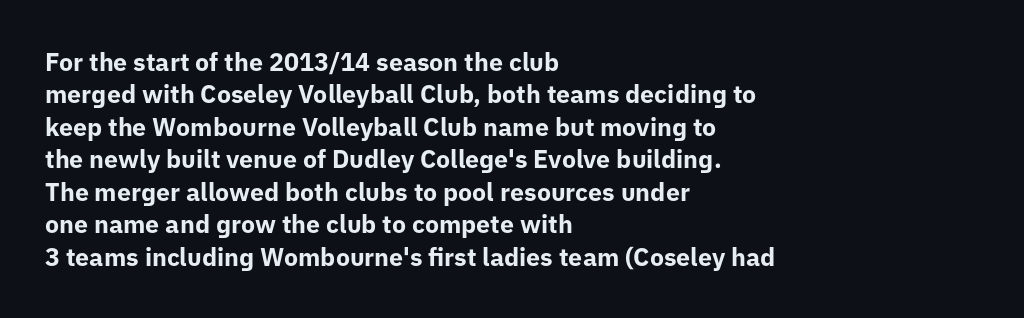
Q: Is the text bold? A: Yes.
Q: Is the text italic (slanted)? A: No, it is upright.
Q: Is the text underlined? A: No.
Q: How is the paragraph aligned? A: Left-aligned.
Q: Is the spacing between letters normal or unusually wide? A: Normal.
Q: Is the spacing between lines tight, normal or loose? A: Normal.
